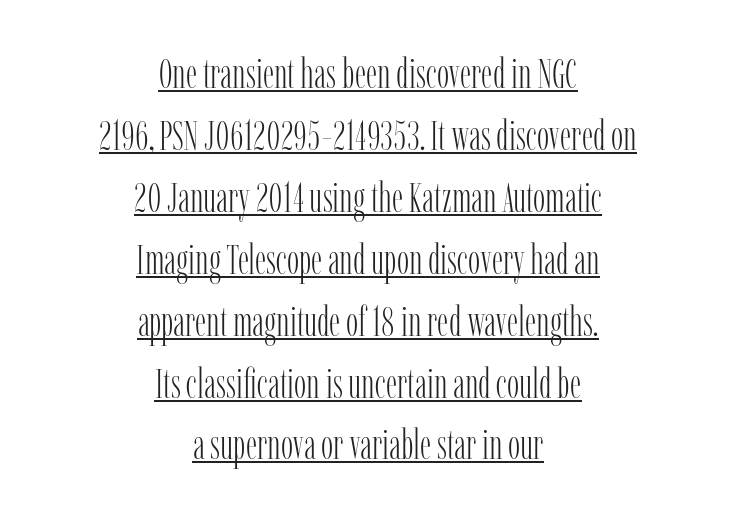
{"serif": "yes", "italic": "no", "bold": "no", "weight": "light", "width": "condensed", "stroke_contrast": "low", "x_height": "medium", "monospaced": "no", "underline": "yes", "align": "center", "line_spacing": "normal", "line_spacing_ratio": 1.51, "letter_spacing": "normal", "letter_spacing_em": 0.0, "glyph_px": 41}
